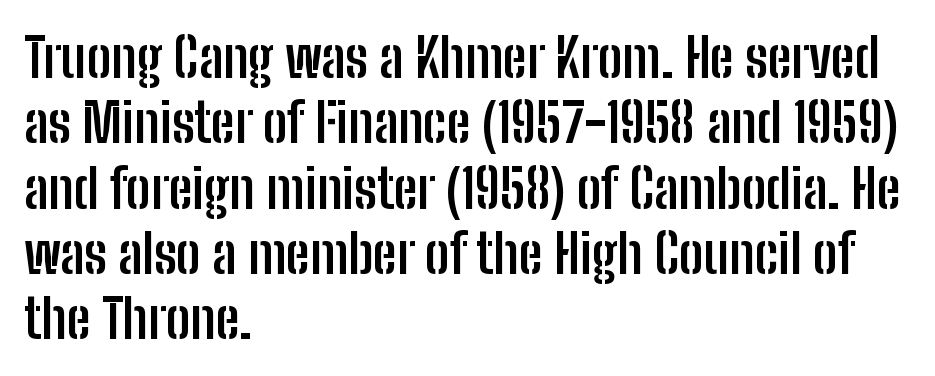
The typesetter chose a ragged-right arrangement here. Compared with an ordinary text face, these strokes are far heavier — a full bold. Each letter keeps its own natural width here, so spacing adapts to shape. Check the space under the baseline: it is left empty.
